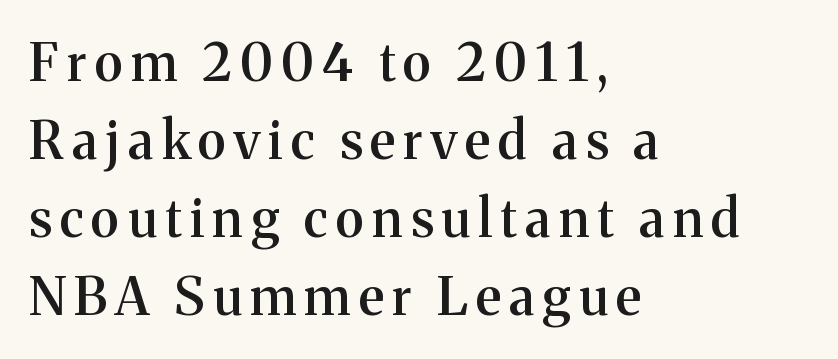
{"serif": "yes", "italic": "no", "bold": "semi", "weight": "semibold", "width": "normal", "stroke_contrast": "medium", "x_height": "medium", "monospaced": "no", "underline": "no", "align": "left", "line_spacing": "normal", "line_spacing_ratio": 1.5, "glyph_px": 52}
